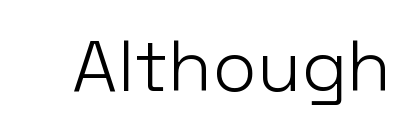
{"serif": "no", "italic": "no", "bold": "no", "weight": "light", "width": "normal", "stroke_contrast": "low", "x_height": "medium", "monospaced": "no", "underline": "no", "letter_spacing": "normal", "letter_spacing_em": 0.0, "glyph_px": 72}
